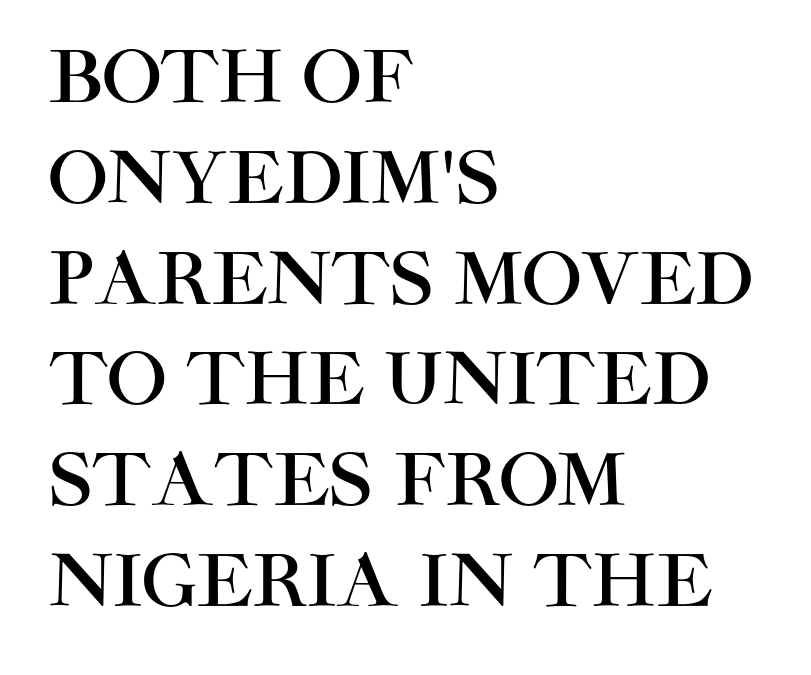
{"serif": "no", "italic": "no", "width": "normal", "stroke_contrast": "high", "x_height": "large", "monospaced": "no", "underline": "no", "align": "left", "line_spacing": "normal", "line_spacing_ratio": 1.42, "letter_spacing": "normal", "letter_spacing_em": 0.0, "glyph_px": 71}
